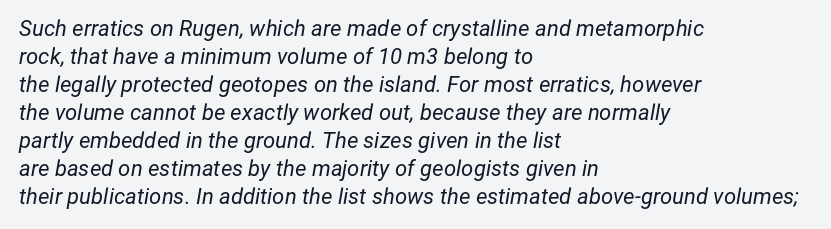
Q: Is the text bold? A: No.
Q: Is the text italic (slanted)? A: Yes, it leans right by about 12 degrees.
Q: Is the text underlined? A: No.
Q: How is the paragraph aligned? A: Left-aligned.
Q: Is the spacing between letters normal or unusually wide? A: Normal.
Q: Is the spacing between lines tight, normal or loose? A: Normal.
